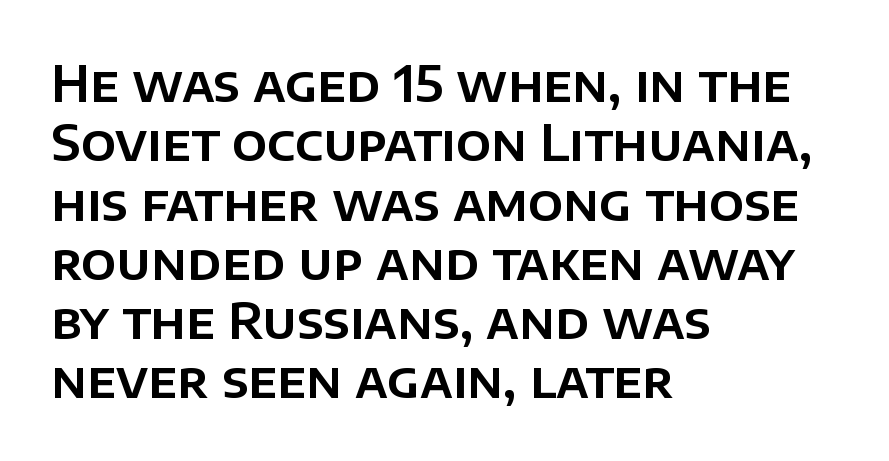
The image shows 49 px sans-serif type, upright; set left-aligned, line spacing 1.21x, normal letter spacing, not underlined; low stroke contrast and a large x-height.
